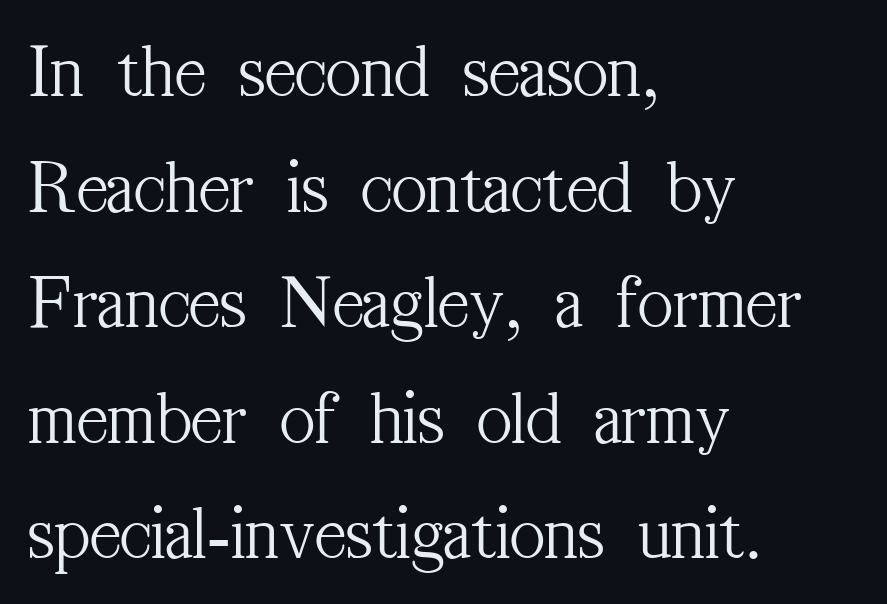
{"serif": "yes", "italic": "no", "bold": "no", "weight": "light", "width": "condensed", "stroke_contrast": "medium", "x_height": "medium", "monospaced": "no", "underline": "no", "align": "left", "line_spacing": "normal", "line_spacing_ratio": 1.52, "letter_spacing": "normal", "letter_spacing_em": 0.0, "glyph_px": 76}
